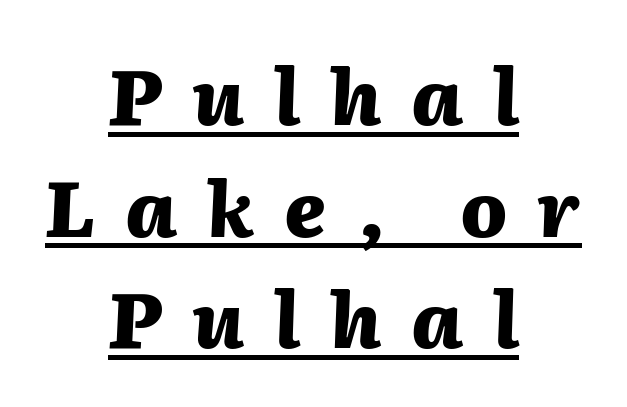
{"italic": "yes", "lean": "right", "slant_degrees": 2, "bold": "yes", "weight": "heavy", "width": "normal", "stroke_contrast": "medium", "x_height": "medium", "monospaced": "no", "underline": "yes", "align": "center", "line_spacing": "normal", "line_spacing_ratio": 1.45, "letter_spacing": "wide", "letter_spacing_em": 0.39, "glyph_px": 77}
